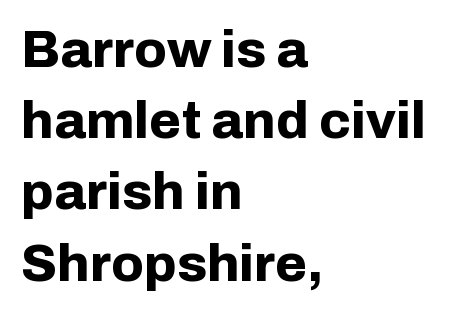
Q: Is the text bold? A: Yes.
Q: Is the text italic (slanted)? A: No, it is upright.
Q: Is the typeface a serif or a sans-serif typeface? A: Sans-serif.
Q: Is the text underlined? A: No.
Q: How is the paragraph aligned? A: Left-aligned.
Q: Is the spacing between letters normal or unusually wide? A: Normal.
Q: Is the spacing between lines tight, normal or loose? A: Normal.
Q: Width (condensed, normal, or wide)? A: Normal.
Q: Stroke contrast? A: Low.
Q: x-height? A: Medium.
Q: Monospaced? A: No.
